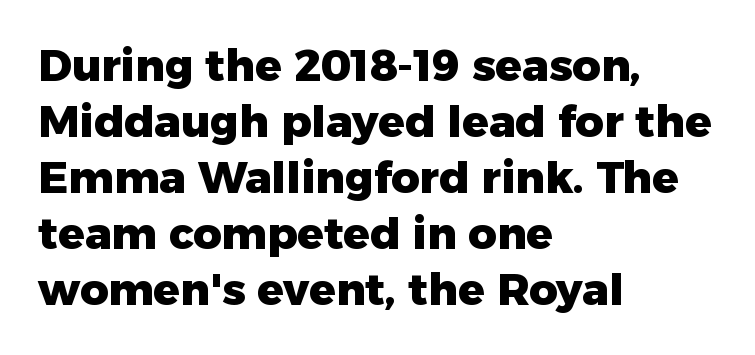
The image shows 44 px heavy sans-serif type, upright; set left-aligned, normal line spacing (1.27x), normal letter spacing, not underlined; low stroke contrast and a medium x-height.
